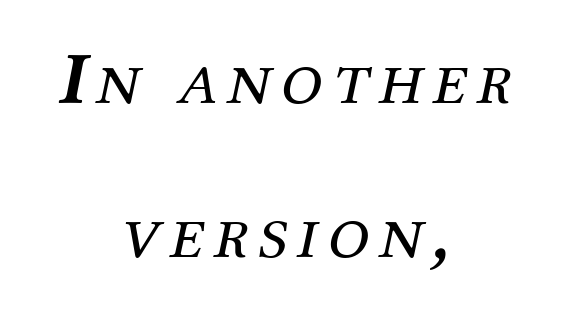
Q: Is the text bold? A: No.
Q: Is the text italic (slanted)? A: Yes, it leans right by about 12 degrees.
Q: Is the typeface a serif or a sans-serif typeface? A: Serif.
Q: Is the text underlined? A: No.
Q: How is the paragraph aligned? A: Centered.
Q: Is the spacing between lines tight, normal or loose? A: Loose.
Q: Width (condensed, normal, or wide)? A: Normal.
Q: Stroke contrast? A: Medium.
Q: x-height? A: Medium.
Q: Monospaced? A: No.
